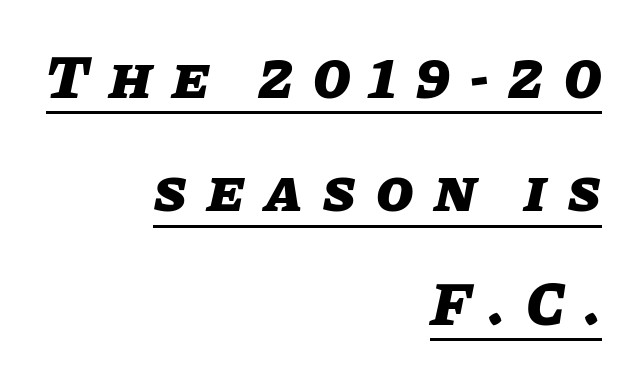
These words are printed bold, with thick strokes throughout. Yep, that's italic — everything's leaning. The letters advance in unequal steps, a hallmark of proportional type. In designer terms, the underline attribute is active on this setting. The passage shown has open, widely tracked lettering throughout.
